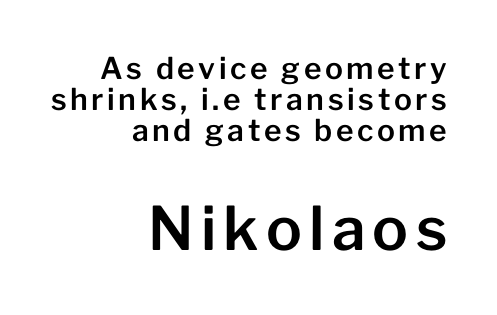
Typeset ragged left — the right edge is the straight one. Baseline-to-baseline distance is barely more than the letter height. The letters in the lower block stand taller than those in the block above. Quick note: not italic, upright.
